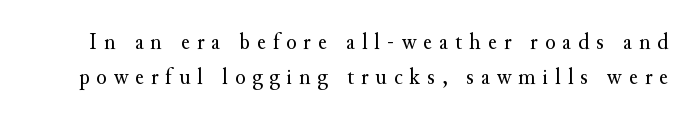
The image shows 24 px text type, upright; set normal line spacing (1.45x), unusually wide letter spacing (+0.29 em), not underlined.
